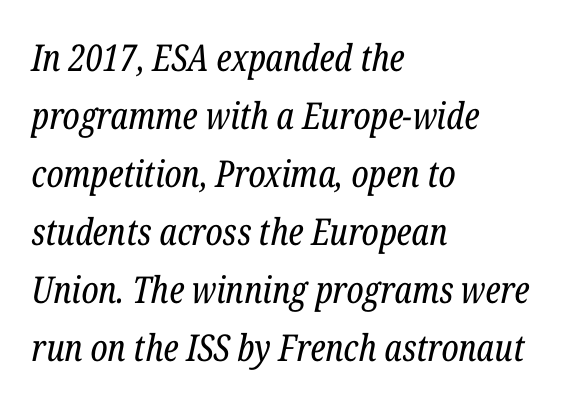
{"serif": "yes", "italic": "yes", "lean": "right", "slant_degrees": 12, "bold": "no", "weight": "regular", "width": "condensed", "stroke_contrast": "low", "x_height": "medium", "monospaced": "no", "underline": "no", "align": "left", "line_spacing": "normal", "line_spacing_ratio": 1.57, "letter_spacing": "normal", "letter_spacing_em": 0.0, "glyph_px": 37}
